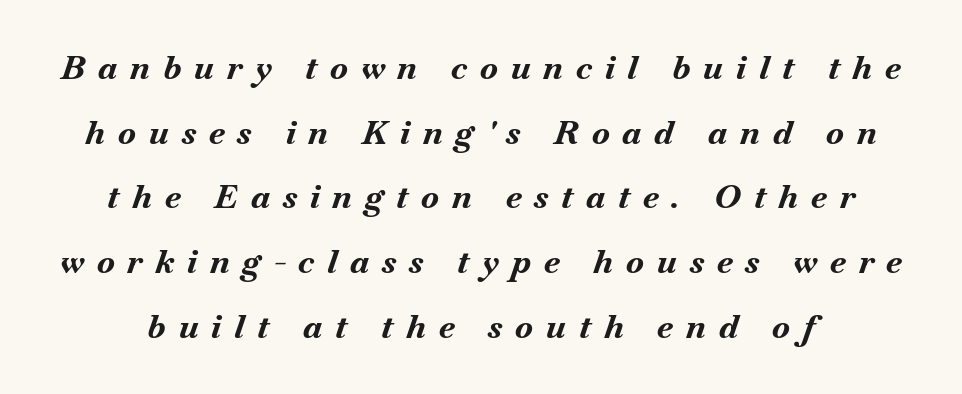
Q: Is the text bold? A: Yes.
Q: Is the text italic (slanted)? A: Yes, it leans right by about 18 degrees.
Q: Is the text underlined? A: No.
Q: Is the spacing between letters normal or unusually wide? A: Unusually wide.
Q: Is the spacing between lines tight, normal or loose? A: Loose.
Q: Width (condensed, normal, or wide)? A: Normal.
Q: Stroke contrast? A: Medium.
Q: x-height? A: Small.
Q: Monospaced? A: No.
